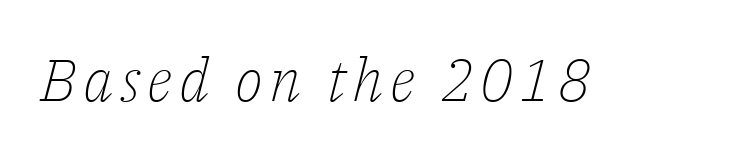
The typeface chosen for these lines features serifs. The font sits on the lighter half of the weight spectrum, regular included. The passage shown is typed in a proportional face where columns would drift. Designer's note — italics engaged. Honestly, there is no underline to notice here at all.
